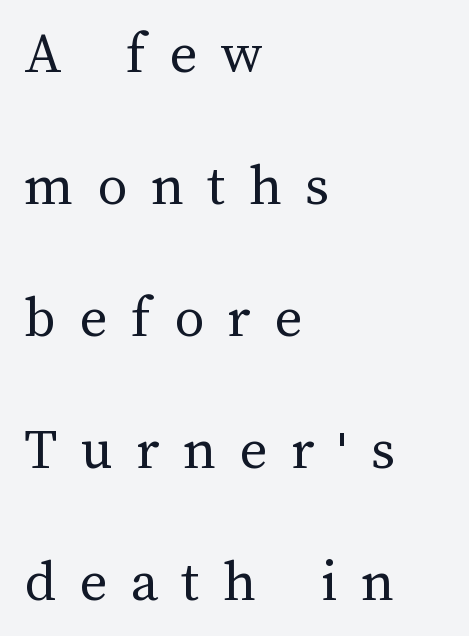
Q: Is the text bold? A: No.
Q: Is the text italic (slanted)? A: No, it is upright.
Q: Is the text underlined? A: No.
Q: How is the paragraph aligned? A: Left-aligned.
Q: Is the spacing between letters normal or unusually wide? A: Unusually wide.
Q: Is the spacing between lines tight, normal or loose? A: Loose.
Q: Width (condensed, normal, or wide)? A: Normal.
Q: Stroke contrast? A: Medium.
Q: x-height? A: Medium.
Q: Monospaced? A: No.
